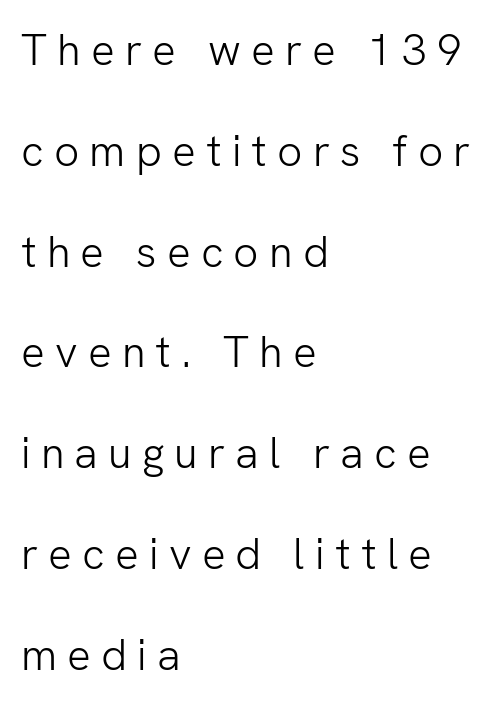
Q: Is the text bold? A: No.
Q: Is the text italic (slanted)? A: No, it is upright.
Q: Is the typeface a serif or a sans-serif typeface? A: Sans-serif.
Q: Is the text underlined? A: No.
Q: How is the paragraph aligned? A: Left-aligned.
Q: Is the spacing between letters normal or unusually wide? A: Unusually wide.
Q: Is the spacing between lines tight, normal or loose? A: Loose.
Q: Width (condensed, normal, or wide)? A: Normal.
Q: Stroke contrast? A: Low.
Q: x-height? A: Medium.
Q: Monospaced? A: No.
